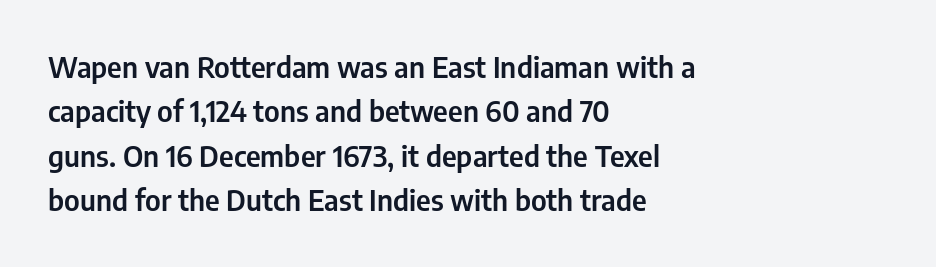
The image shows 29 px condensed sans-serif type, upright; set left-aligned, normal line spacing (1.53x), normal letter spacing, not underlined; low stroke contrast and a medium x-height.
